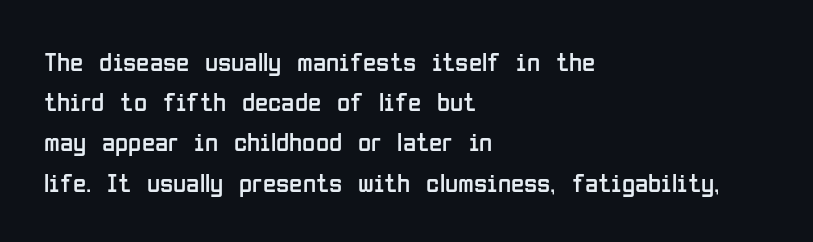
{"italic": "no", "bold": "no", "underline": "no", "align": "left", "line_spacing": "normal", "line_spacing_ratio": 1.49, "letter_spacing": "normal", "letter_spacing_em": 0.0, "glyph_px": 27}
